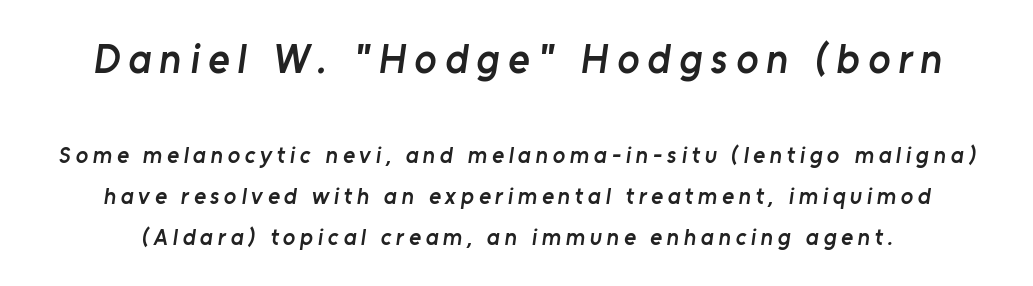
The image shows 41 px semibold sans-serif type; set line spacing 1.8x, unusually wide letter spacing (+0.2 em), not underlined; the first (top) block is 1.78x larger; low stroke contrast and a medium x-height.
